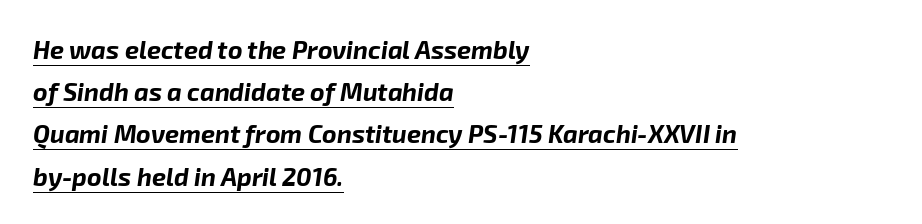
The image shows 25 px bold type, italic (leaning right); set left-aligned, normal line spacing (1.69x), normal letter spacing, underlined.
